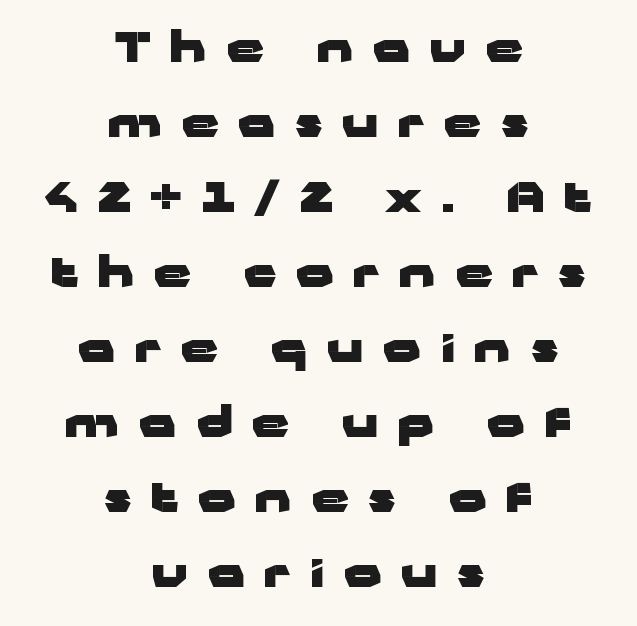
Q: Is the text bold? A: Yes.
Q: Is the text italic (slanted)? A: No, it is upright.
Q: Is the typeface a serif or a sans-serif typeface? A: Sans-serif.
Q: Is the text underlined? A: No.
Q: How is the paragraph aligned? A: Centered.
Q: Is the spacing between letters normal or unusually wide? A: Unusually wide.
Q: Width (condensed, normal, or wide)? A: Wide.
Q: Stroke contrast? A: Low.
Q: x-height? A: Medium.
Q: Monospaced? A: No.
